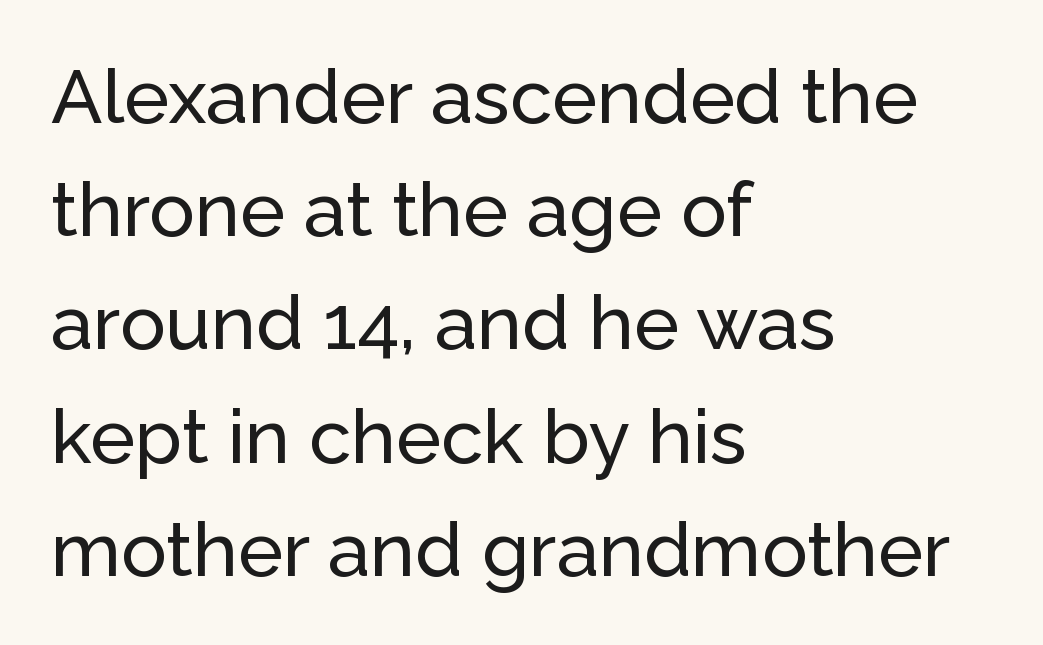
The image shows 76 px sans-serif type, upright; set left-aligned, normal line spacing (1.49x), normal letter spacing, not underlined; low stroke contrast and a medium x-height.
